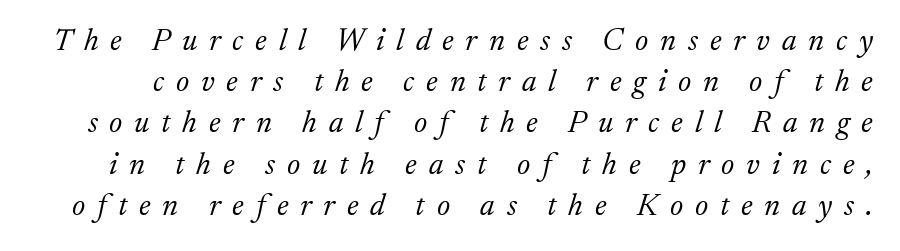
Q: Is the text bold? A: No.
Q: Is the text italic (slanted)? A: Yes, it leans right by about 17 degrees.
Q: Is the typeface a serif or a sans-serif typeface? A: Serif.
Q: Is the text underlined? A: No.
Q: Is the spacing between letters normal or unusually wide? A: Unusually wide.
Q: Is the spacing between lines tight, normal or loose? A: Normal.
Q: Width (condensed, normal, or wide)? A: Normal.
Q: Stroke contrast? A: Low.
Q: x-height? A: Medium.
Q: Monospaced? A: No.
